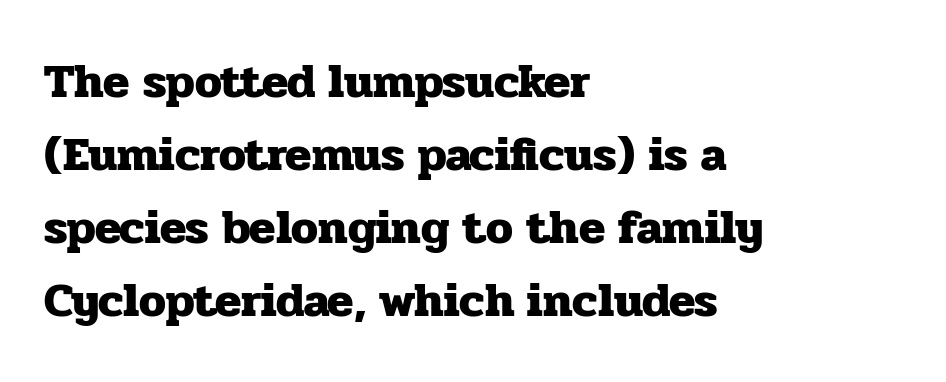
The image shows 48 px heavy serif type, upright; set left-aligned, normal line spacing (1.52x), normal letter spacing, not underlined; low stroke contrast and a medium x-height.
